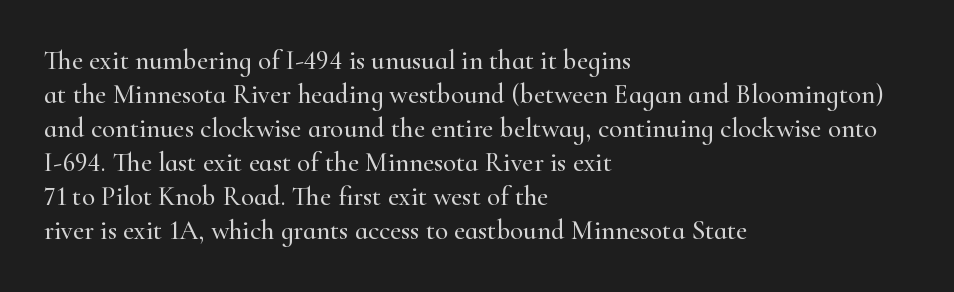
Q: Is the text italic (slanted)? A: No, it is upright.
Q: Is the text underlined? A: No.
Q: How is the paragraph aligned? A: Left-aligned.
Q: Is the spacing between letters normal or unusually wide? A: Normal.
Q: Is the spacing between lines tight, normal or loose? A: Normal.
